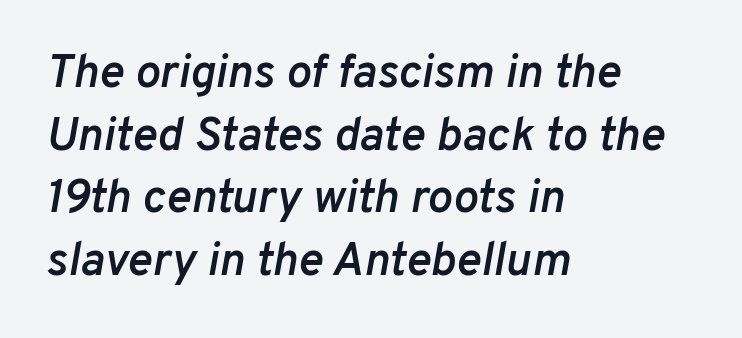
{"italic": "yes", "lean": "right", "slant_degrees": 10, "bold": "semi", "weight": "semibold", "width": "normal", "stroke_contrast": "low", "x_height": "medium", "monospaced": "no", "underline": "no", "align": "left", "line_spacing": "normal", "line_spacing_ratio": 1.33, "letter_spacing": "normal", "letter_spacing_em": 0.0, "glyph_px": 47}
